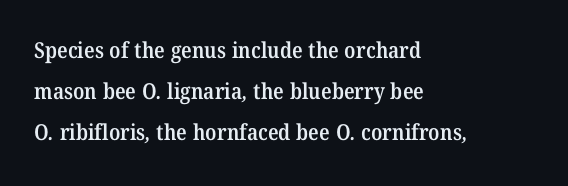
Is the block centered? No — it sits flush against the left margin. Only glyphs here, with clear space below each row. Is the letter spacing exaggerated? No — it looks like the ordinary default. The font is running at a semibold setting, under full bold.
